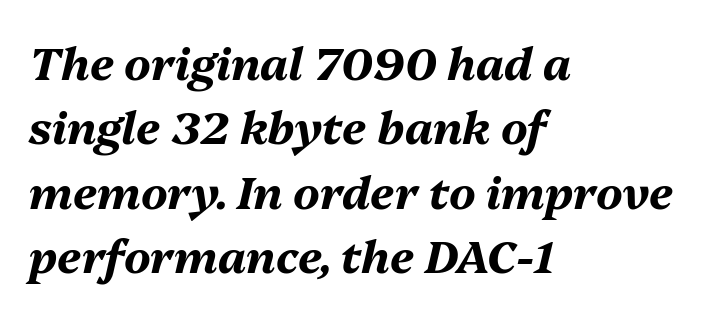
{"italic": "yes", "lean": "right", "slant_degrees": 13, "bold": "yes", "weight": "bold", "width": "normal", "stroke_contrast": "medium", "x_height": "medium", "monospaced": "no", "underline": "no", "align": "left", "line_spacing": "normal", "line_spacing_ratio": 1.43, "letter_spacing": "normal", "letter_spacing_em": 0.0, "glyph_px": 45}
